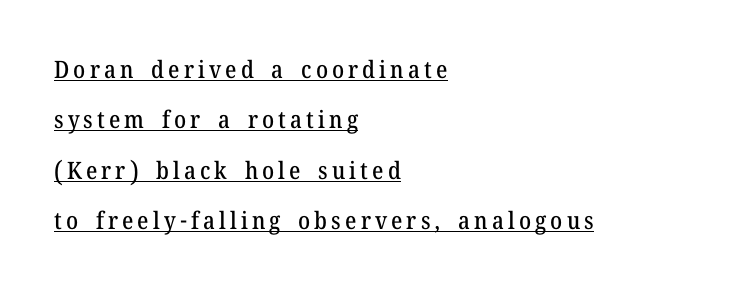
{"italic": "no", "underline": "yes", "align": "left", "line_spacing": "loose", "line_spacing_ratio": 2.1, "glyph_px": 24}
